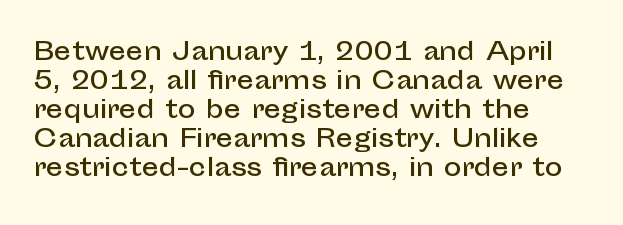
The area under the type is left untouched. Is the block centered? No — it sits flush against the left margin. Default kerning and tracking; the words read as compact shapes. Is there any slant? The stems are plumb.
